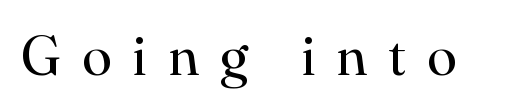
Q: Is the text bold? A: No.
Q: Is the text italic (slanted)? A: No, it is upright.
Q: Is the typeface a serif or a sans-serif typeface? A: Serif.
Q: Is the text underlined? A: No.
Q: Is the spacing between letters normal or unusually wide? A: Unusually wide.
Q: Width (condensed, normal, or wide)? A: Normal.
Q: Stroke contrast? A: High.
Q: x-height? A: Small.
Q: Monospaced? A: No.
